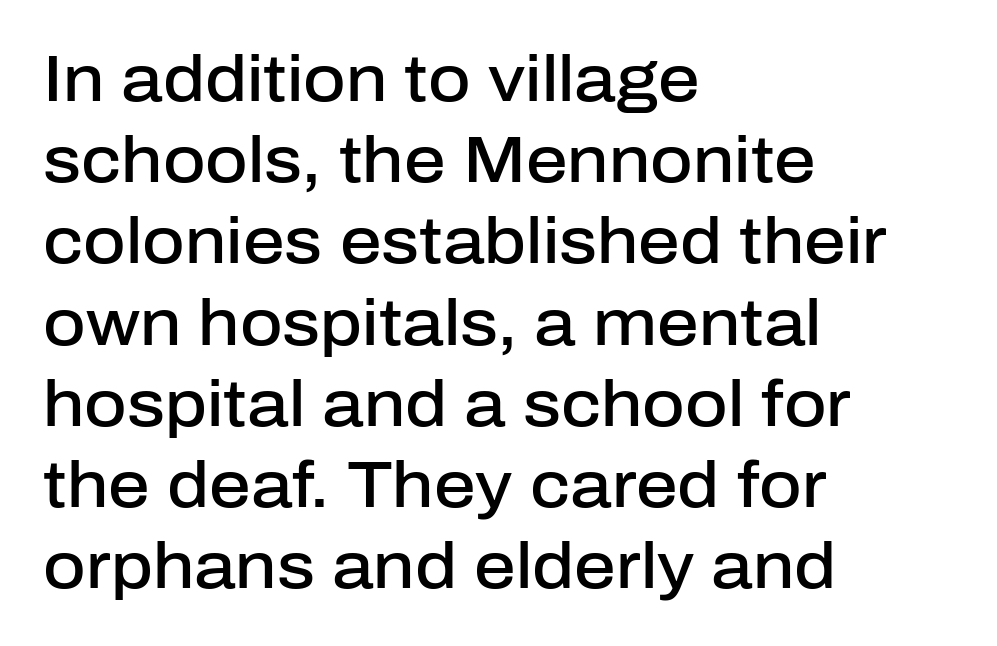
The image shows 65 px semibold sans-serif type, upright; set left-aligned, normal line spacing (1.25x), normal letter spacing, not underlined; low stroke contrast and a medium x-height.
